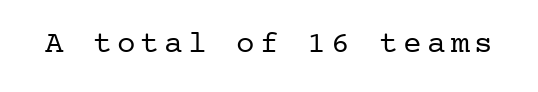
The image shows 31 px regular-weight serif type, upright; set not underlined; low stroke contrast and a medium x-height.
